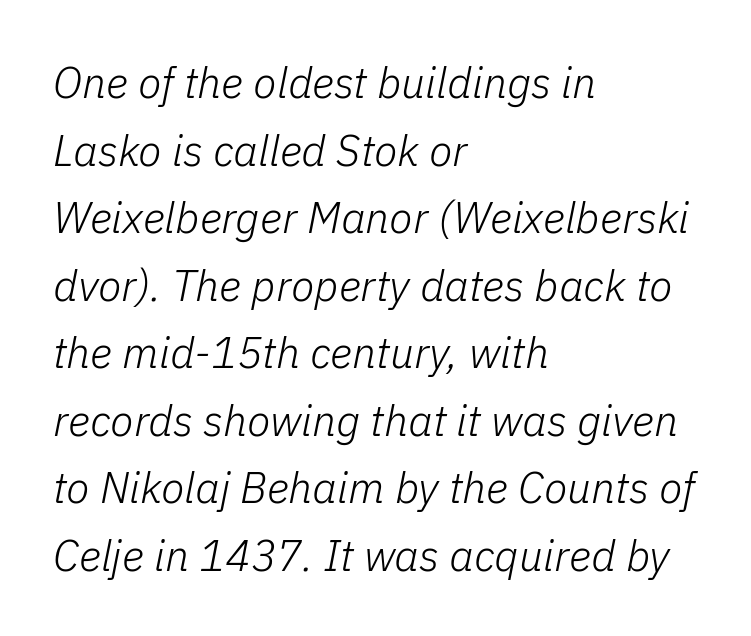
{"italic": "yes", "lean": "right", "slant_degrees": 11, "bold": "no", "weight": "light", "width": "normal", "stroke_contrast": "low", "x_height": "medium", "monospaced": "no", "underline": "no", "align": "left", "line_spacing": "normal", "line_spacing_ratio": 1.57, "letter_spacing": "normal", "letter_spacing_em": 0.0, "glyph_px": 43}
